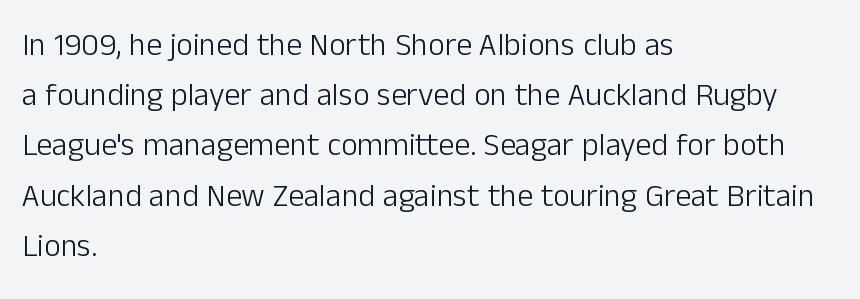
Tall strokes in this sample are plumb rather than angled. Is the block centered? No — it sits flush against the left margin. Proportional: the letters do not fall into vertical columns. The font family rendered here belongs to the sans-serif group. Underlining? Definitely not there.
